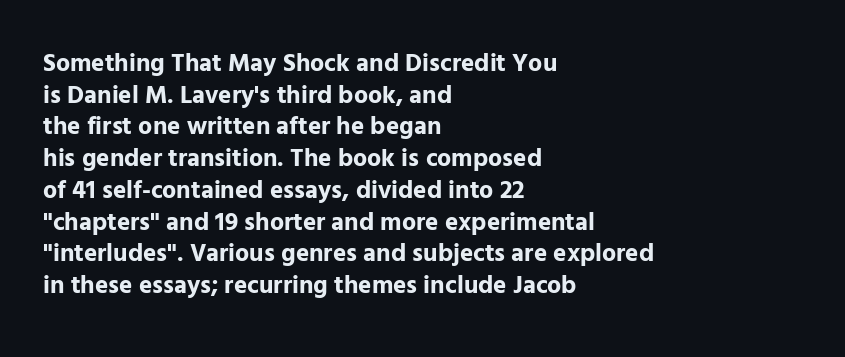
The image shows 25 px bold type, upright; set left-aligned, normal line spacing (1.27x), normal letter spacing, not underlined.
